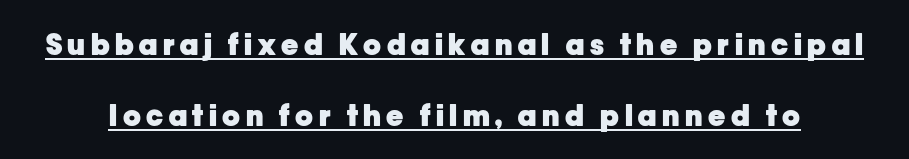
Q: Is the text bold? A: Yes.
Q: Is the text italic (slanted)? A: No, it is upright.
Q: Is the typeface a serif or a sans-serif typeface? A: Sans-serif.
Q: Is the text underlined? A: Yes.
Q: Is the spacing between lines tight, normal or loose? A: Loose.
Q: Width (condensed, normal, or wide)? A: Normal.
Q: Stroke contrast? A: Low.
Q: x-height? A: Medium.
Q: Monospaced? A: No.
